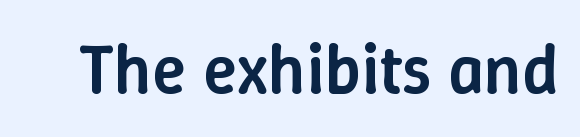
Q: Is the text bold? A: Semi-bold.
Q: Is the text italic (slanted)? A: No, it is upright.
Q: Is the text underlined? A: No.
Q: Is the spacing between letters normal or unusually wide? A: Normal.
Q: Width (condensed, normal, or wide)? A: Normal.
Q: Stroke contrast? A: Low.
Q: x-height? A: Medium.
Q: Monospaced? A: No.
